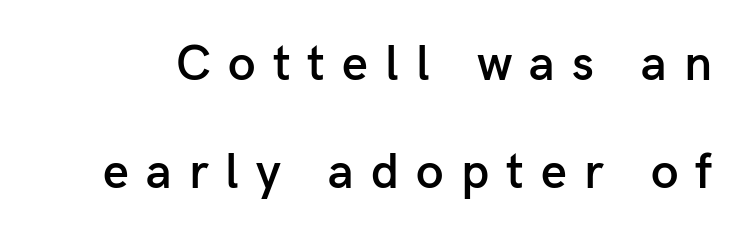
The image shows 50 px semibold sans-serif type, upright; set loose line spacing (2.17x), unusually wide letter spacing (+0.34 em), not underlined; low stroke contrast and a medium x-height.
